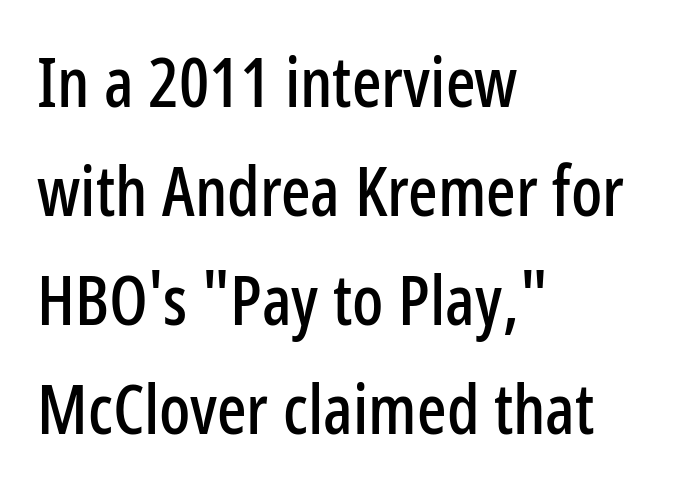
Each letter's strokes conclude bluntly, with no projecting serifs. The block of text has a typical density, with ordinary space between rows. Spacing verdict: proportional, widths tailored to each character. Quick note: underline off. Spacing between characters is what you'd get straight out of the box.
